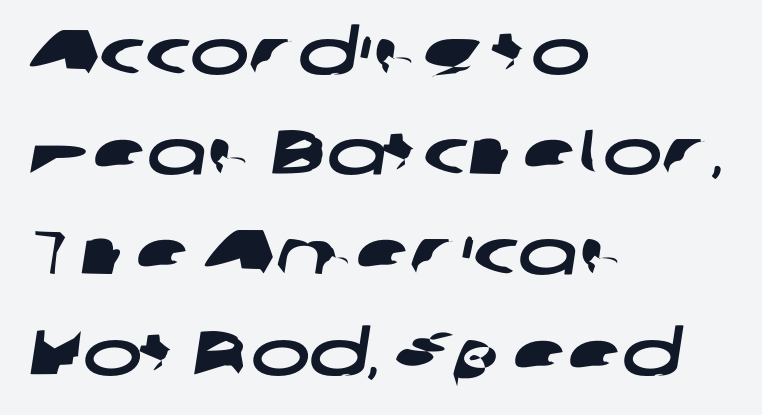
Q: Is the typeface a serif or a sans-serif typeface? A: Sans-serif.
Q: Is the text underlined? A: No.
Q: How is the paragraph aligned? A: Left-aligned.
Q: Is the spacing between letters normal or unusually wide? A: Normal.
Q: Is the spacing between lines tight, normal or loose? A: Normal.
Q: Width (condensed, normal, or wide)? A: Wide.
Q: Stroke contrast? A: Low.
Q: x-height? A: Medium.
Q: Monospaced? A: No.
